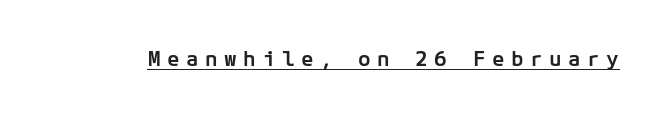
Q: Is the text bold? A: Semi-bold.
Q: Is the text italic (slanted)? A: No, it is upright.
Q: Is the text underlined? A: Yes.
Q: Is the spacing between letters normal or unusually wide? A: Unusually wide.
